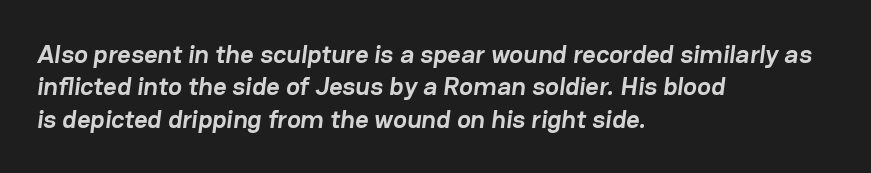
This sample keeps an unexceptional amount of space between lines. How heavy is the stroke? Heavy — this is a bold. Caption: multi-line text, flush left, ragged right. Observe the ordinary spacing: letters are neighbours, not strangers. Descender tails drop into unmarked territory.
